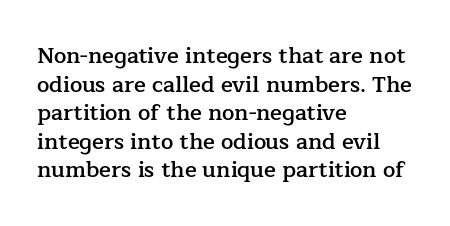
The image shows 22 px text type, upright; set left-aligned, normal line spacing (1.3x), normal letter spacing, not underlined.
